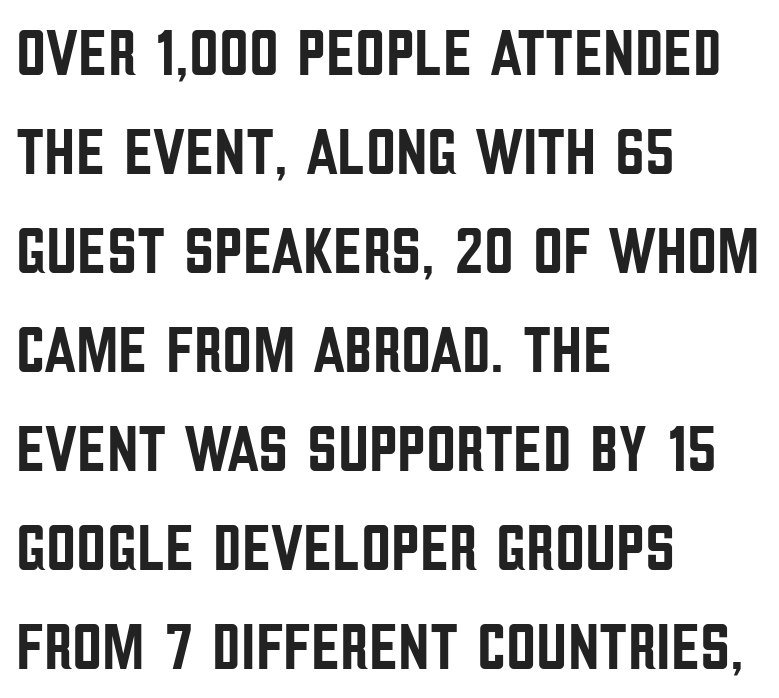
{"serif": "no", "italic": "no", "width": "condensed", "stroke_contrast": "low", "x_height": "large", "monospaced": "no", "underline": "no", "align": "left", "line_spacing": "normal", "line_spacing_ratio": 1.5, "letter_spacing": "normal", "letter_spacing_em": 0.0, "glyph_px": 66}
